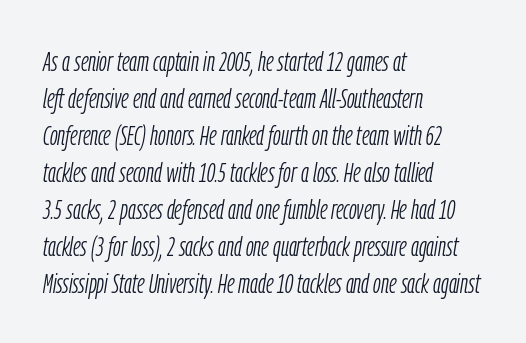
Q: Is the text bold? A: No.
Q: Is the text italic (slanted)? A: Yes, it leans right by about 9 degrees.
Q: Is the text underlined? A: No.
Q: How is the paragraph aligned? A: Left-aligned.
Q: Is the spacing between letters normal or unusually wide? A: Normal.
Q: Is the spacing between lines tight, normal or loose? A: Normal.
Q: Width (condensed, normal, or wide)? A: Condensed.
Q: Stroke contrast? A: Low.
Q: x-height? A: Medium.
Q: Monospaced? A: No.
